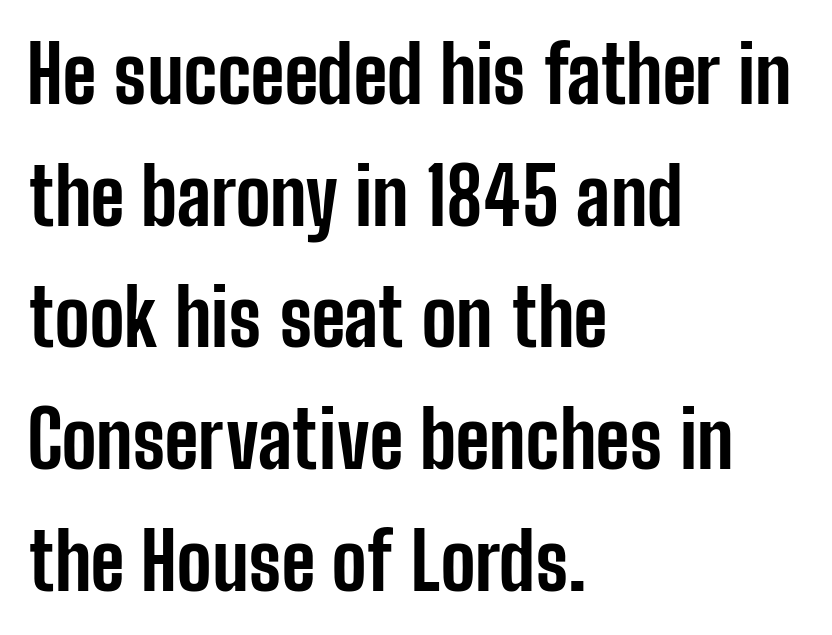
Q: Is the text bold? A: Yes.
Q: Is the text italic (slanted)? A: No, it is upright.
Q: Is the typeface a serif or a sans-serif typeface? A: Sans-serif.
Q: Is the text underlined? A: No.
Q: How is the paragraph aligned? A: Left-aligned.
Q: Is the spacing between letters normal or unusually wide? A: Normal.
Q: Is the spacing between lines tight, normal or loose? A: Normal.
Q: Width (condensed, normal, or wide)? A: Condensed.
Q: Stroke contrast? A: Low.
Q: x-height? A: Medium.
Q: Monospaced? A: No.
